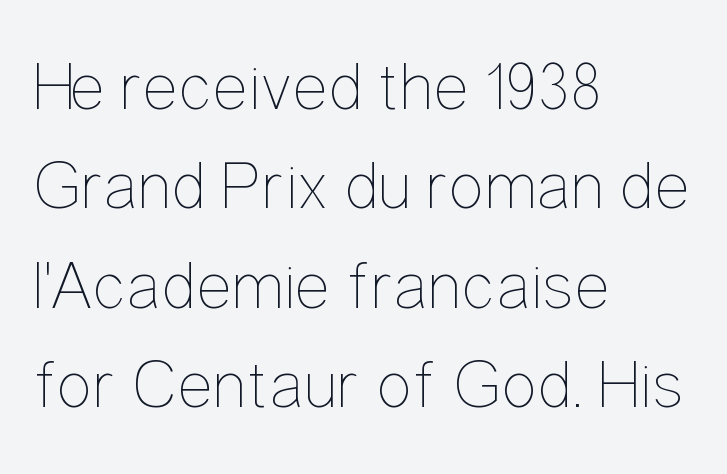
{"italic": "no", "bold": "no", "weight": "thin", "width": "condensed", "stroke_contrast": "low", "x_height": "medium", "monospaced": "no", "underline": "no", "align": "left", "line_spacing": "normal", "line_spacing_ratio": 1.46, "letter_spacing": "normal", "letter_spacing_em": 0.0, "glyph_px": 68}
